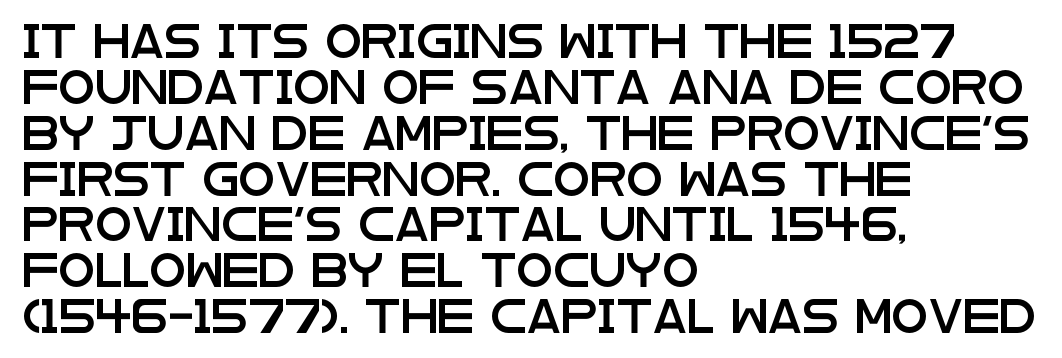
{"serif": "no", "italic": "no", "width": "wide", "stroke_contrast": "low", "x_height": "large", "monospaced": "no", "underline": "no", "align": "left", "line_spacing": "normal", "line_spacing_ratio": 1.39, "letter_spacing": "normal", "letter_spacing_em": 0.0, "glyph_px": 33}
